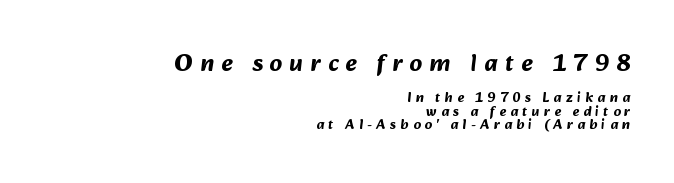
Q: Is the text bold? A: Yes.
Q: Is the text underlined? A: No.
Q: How is the paragraph aligned? A: Right-aligned.
Q: Is the spacing between letters normal or unusually wide? A: Unusually wide.
Q: Is the spacing between lines tight, normal or loose? A: Tight.
Q: Which block of text is set in a larger size, the first (top) or the second (bottom)? A: The first (top) one.
